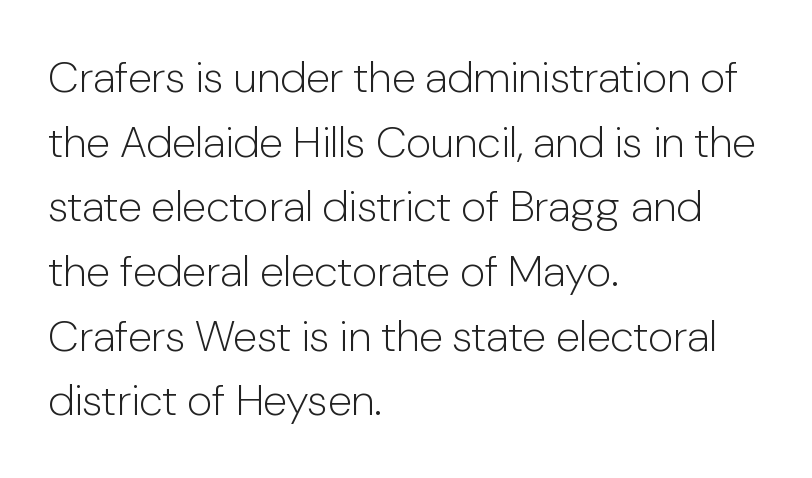
{"serif": "no", "italic": "no", "bold": "no", "weight": "light", "width": "normal", "stroke_contrast": "low", "x_height": "medium", "monospaced": "no", "underline": "no", "align": "left", "line_spacing": "normal", "line_spacing_ratio": 1.47, "letter_spacing": "normal", "letter_spacing_em": 0.0, "glyph_px": 44}
